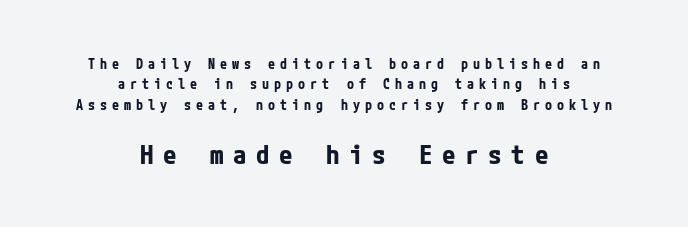
The image shows 27 px bold type, upright; set centered, normal line spacing (1.45x), unusually wide letter spacing (+0.36 em), not underlined; the second (bottom) block is 1.93x larger.
